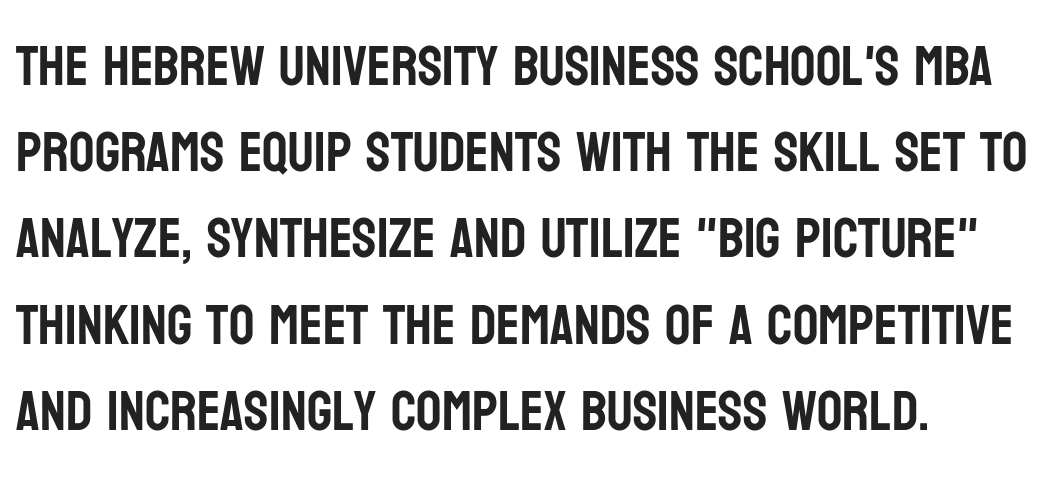
Q: Is the text italic (slanted)? A: No, it is upright.
Q: Is the typeface a serif or a sans-serif typeface? A: Sans-serif.
Q: Is the text underlined? A: No.
Q: How is the paragraph aligned? A: Left-aligned.
Q: Is the spacing between letters normal or unusually wide? A: Normal.
Q: Is the spacing between lines tight, normal or loose? A: Normal.
Q: Width (condensed, normal, or wide)? A: Condensed.
Q: Stroke contrast? A: Low.
Q: x-height? A: Large.
Q: Monospaced? A: No.
